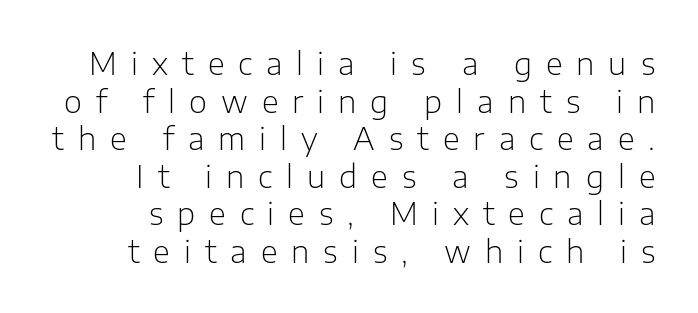
{"serif": "no", "italic": "no", "bold": "no", "weight": "light", "width": "normal", "stroke_contrast": "low", "x_height": "medium", "monospaced": "no", "underline": "no", "align": "right", "line_spacing_ratio": 1.21, "letter_spacing": "wide", "letter_spacing_em": 0.45, "glyph_px": 31}
